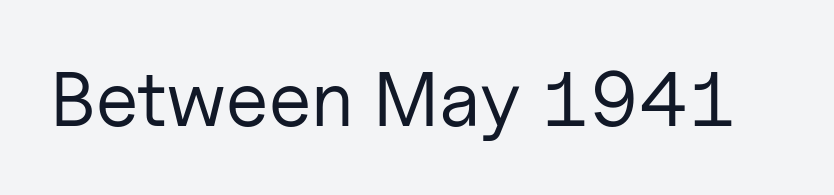
{"serif": "no", "italic": "no", "bold": "no", "weight": "regular", "width": "normal", "stroke_contrast": "low", "x_height": "medium", "monospaced": "no", "underline": "no", "letter_spacing": "normal", "letter_spacing_em": 0.0, "glyph_px": 78}
